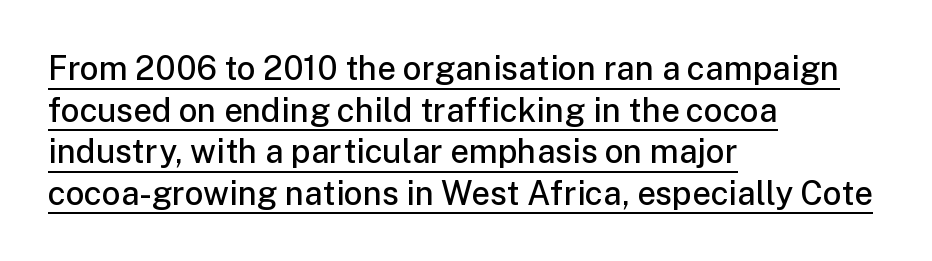
Regular leading. Nope, not italic — everything's standing straight. Serif or sans? Sans — the stroke terminals are bare. Proportional: the letters do not fall into vertical columns. Like a heading marked for emphasis, these lines bear an underscore. Where is the straight margin? On the left.
